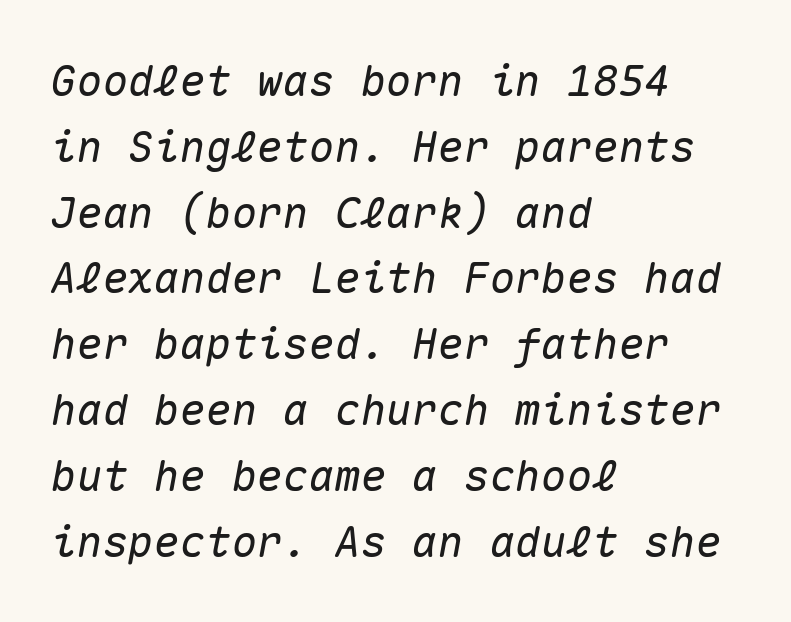
Q: Is the text italic (slanted)? A: Yes, it leans right by about 10 degrees.
Q: Is the text underlined? A: No.
Q: How is the paragraph aligned? A: Left-aligned.
Q: Is the spacing between letters normal or unusually wide? A: Normal.
Q: Is the spacing between lines tight, normal or loose? A: Normal.
Q: Width (condensed, normal, or wide)? A: Normal.
Q: Stroke contrast? A: Medium.
Q: x-height? A: Medium.
Q: Monospaced? A: Yes.
